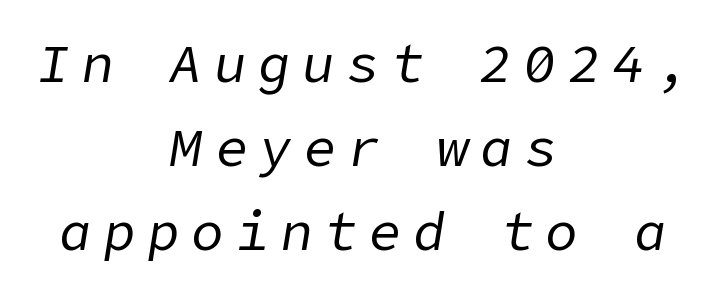
Q: Is the text bold? A: No.
Q: Is the text italic (slanted)? A: Yes, it leans right by about 9 degrees.
Q: Is the text underlined? A: No.
Q: How is the paragraph aligned? A: Centered.
Q: Is the spacing between letters normal or unusually wide? A: Unusually wide.
Q: Is the spacing between lines tight, normal or loose? A: Normal.
Q: Width (condensed, normal, or wide)? A: Normal.
Q: Stroke contrast? A: Low.
Q: x-height? A: Medium.
